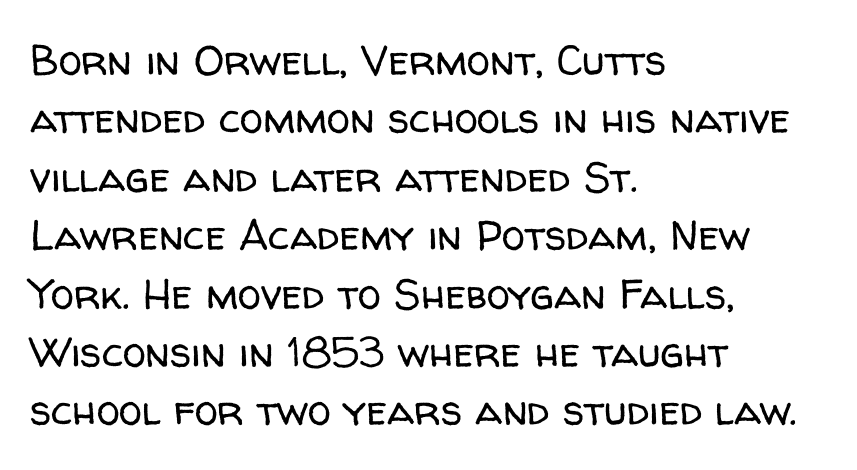
The image shows 42 px regular-weight sans-serif type, upright; set left-aligned, normal line spacing (1.39x), normal letter spacing, not underlined; low stroke contrast and a medium x-height.
